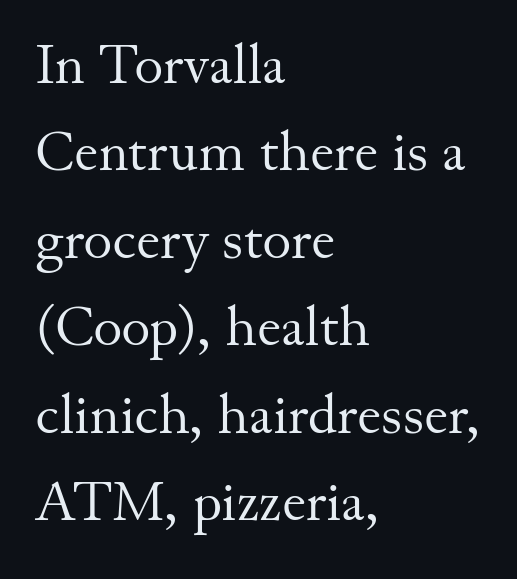
No extra ink here — the face is not bold. A typesetter would call this leading conventional body-copy spacing. These lines are rendered in a variable-pitch font. Letters rest on an invisible, unmarked baseline. In terms of posture, this sample is upright. Default kerning and tracking; the words read as compact shapes.
